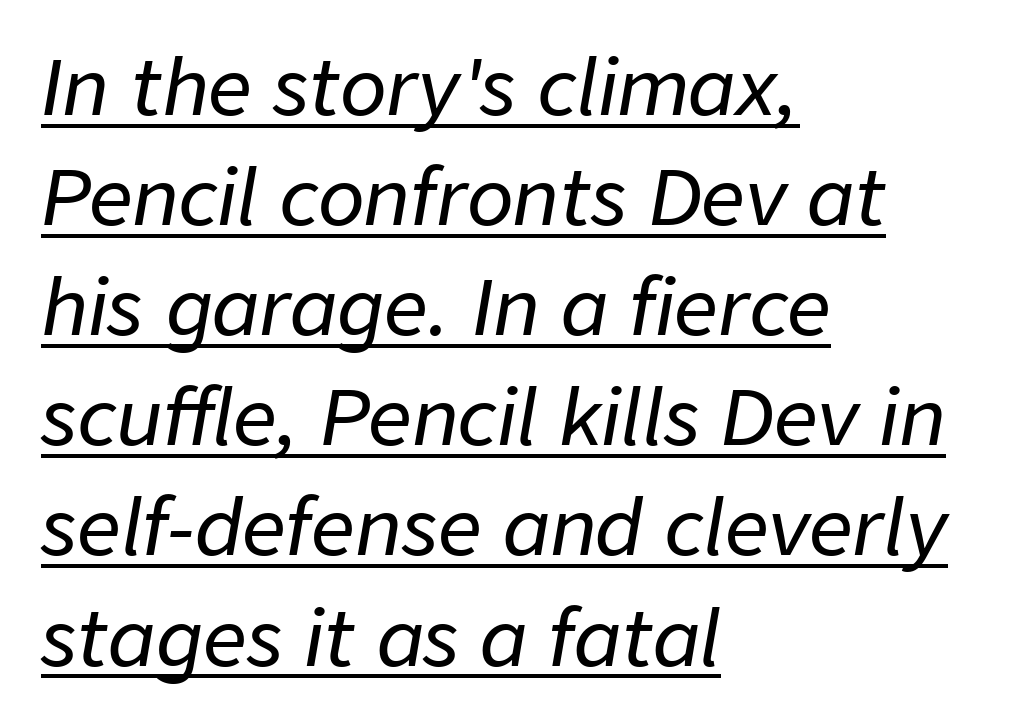
Q: Is the text italic (slanted)? A: Yes, it leans right by about 9 degrees.
Q: Is the text underlined? A: Yes.
Q: How is the paragraph aligned? A: Left-aligned.
Q: Is the spacing between letters normal or unusually wide? A: Normal.
Q: Is the spacing between lines tight, normal or loose? A: Normal.
Q: Width (condensed, normal, or wide)? A: Normal.
Q: Stroke contrast? A: Low.
Q: x-height? A: Medium.
Q: Monospaced? A: No.
